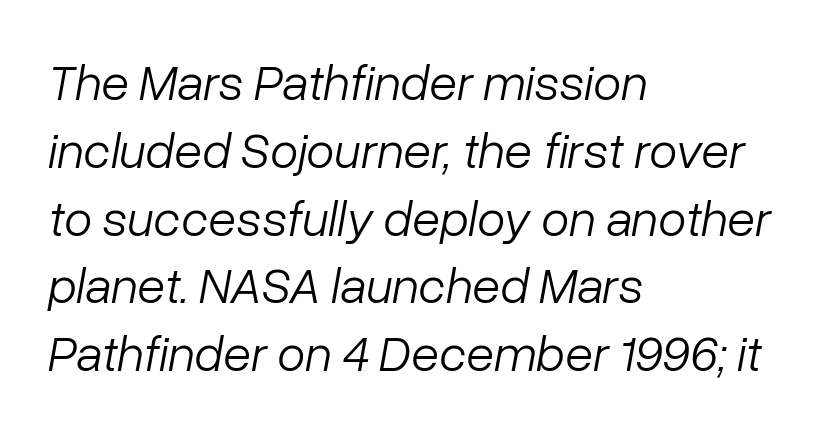
The image shows 51 px light type, italic (leaning right); set left-aligned, normal line spacing (1.33x), normal letter spacing, not underlined; low stroke contrast and a medium x-height.
